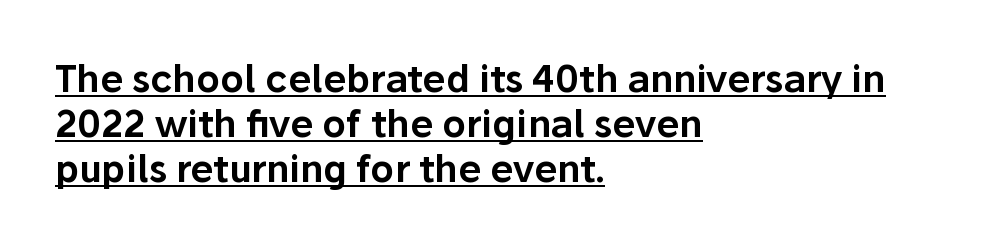
Examine the stroke ends and you'll find no serifs. Style check: upright. Here the designer chose a conventional face with non-uniform glyph widths. This rendering uses left alignment, leaving the right contour irregular.
